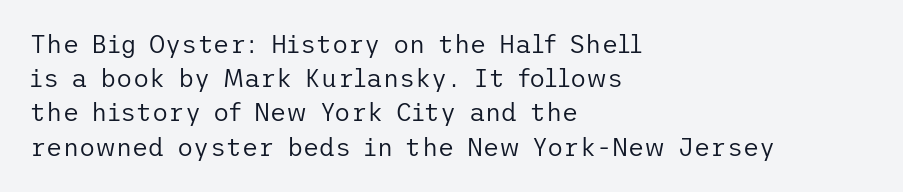
The area under the type is left untouched. A roman cut, with each character standing at attention. Observe the ordinary spacing: letters are neighbours, not strangers. Notice how the passage keeps a crisp vertical edge on the left only.
